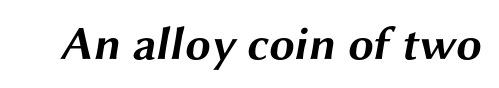
The image shows 46 px bold, wide sans-serif type; set normal letter spacing, not underlined; medium stroke contrast and a medium x-height.
